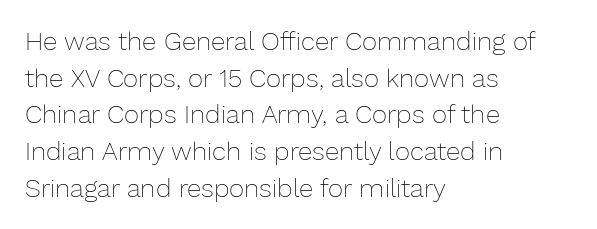
{"italic": "no", "bold": "no", "underline": "no", "align": "left", "line_spacing": "normal", "line_spacing_ratio": 1.41, "letter_spacing": "normal", "letter_spacing_em": 0.0, "glyph_px": 26}
